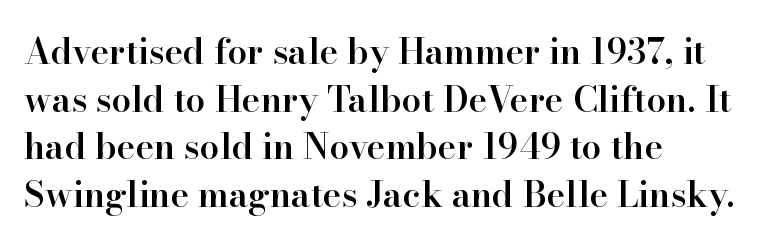
{"serif": "yes", "italic": "no", "bold": "semi", "weight": "semibold", "width": "normal", "stroke_contrast": "high", "x_height": "small", "monospaced": "no", "underline": "no", "align": "left", "line_spacing": "normal", "line_spacing_ratio": 1.36, "letter_spacing": "normal", "letter_spacing_em": 0.0, "glyph_px": 35}
